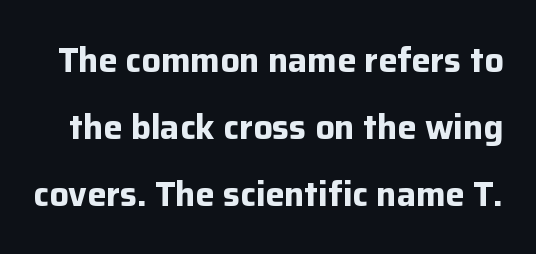
Vertical spacing — loose. Quick note: underline off. Does extra space separate the letters? No, they use regular spacing. The axis of the letterforms is exactly vertical. Students, this is bold: see how much ink each stroke carries. The type family on display is of the sans-serif kind.
